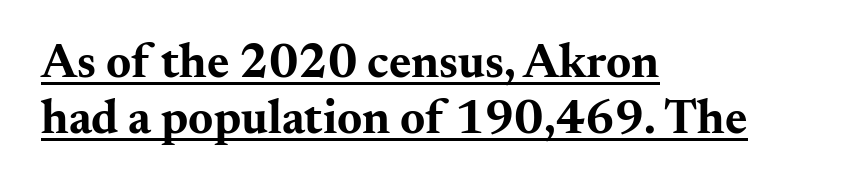
{"serif": "yes", "italic": "no", "bold": "yes", "weight": "bold", "width": "wide", "stroke_contrast": "medium", "x_height": "small", "monospaced": "no", "underline": "yes", "align": "left", "line_spacing_ratio": 1.16, "letter_spacing": "normal", "letter_spacing_em": 0.0, "glyph_px": 48}
